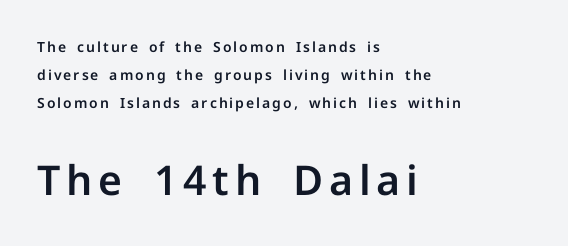
{"serif": "no", "italic": "no", "width": "normal", "stroke_contrast": "low", "x_height": "medium", "monospaced": "no", "underline": "no", "align": "left", "line_spacing": "loose", "line_spacing_ratio": 1.99, "larger_block": "second", "size_ratio": 2.93, "glyph_px": 41}
